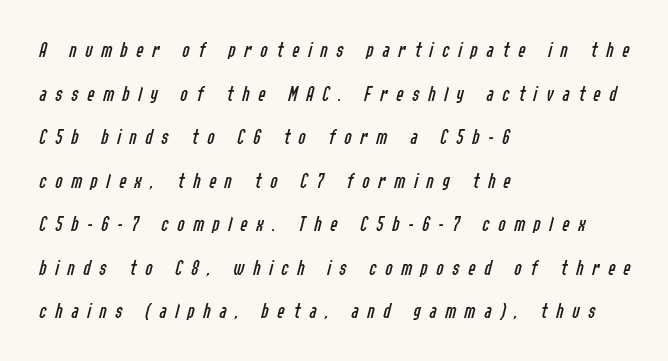
Q: Is the text bold? A: No.
Q: Is the text italic (slanted)? A: Yes, it leans right by about 14 degrees.
Q: Is the text underlined? A: No.
Q: How is the paragraph aligned? A: Left-aligned.
Q: Is the spacing between letters normal or unusually wide? A: Unusually wide.
Q: Is the spacing between lines tight, normal or loose? A: Loose.
